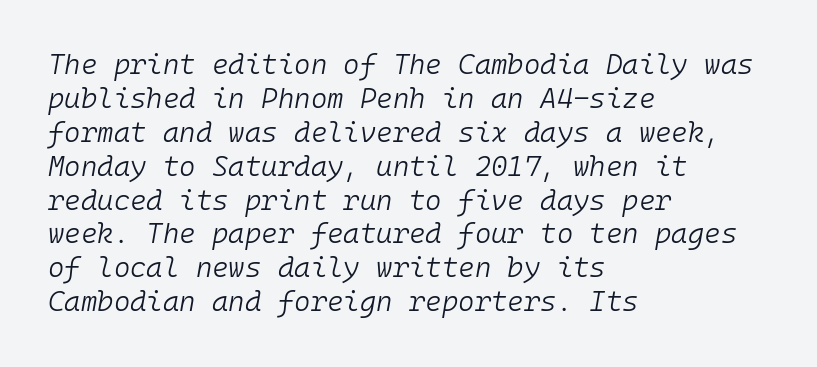
The image shows 28 px light type, italic (leaning right), monospaced; set left-aligned, line spacing 1.21x, normal letter spacing, not underlined; low stroke contrast and a medium x-height.
